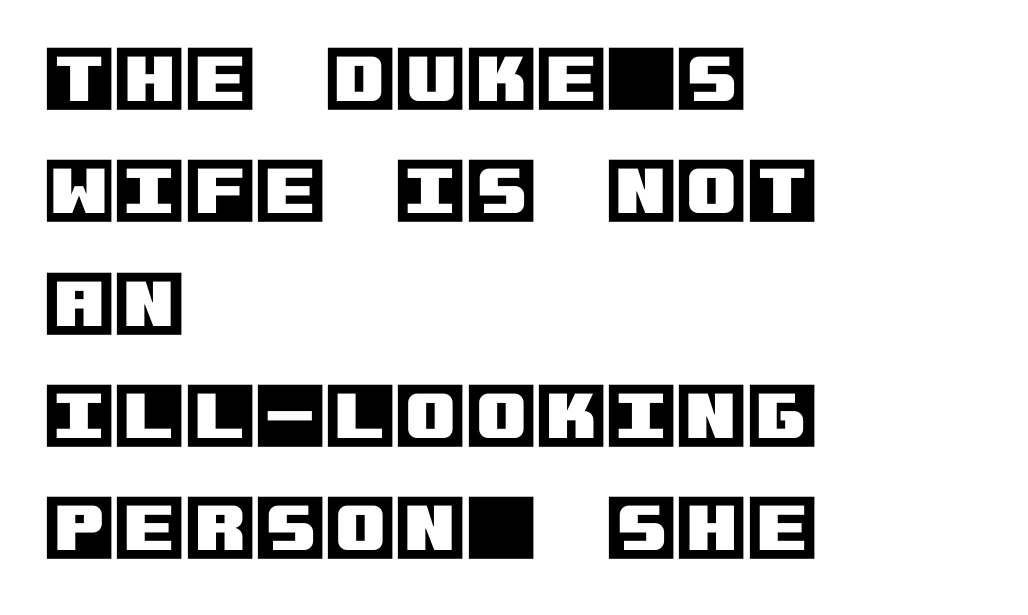
Q: Is the text italic (slanted)? A: No, it is upright.
Q: Is the text underlined? A: No.
Q: How is the paragraph aligned? A: Left-aligned.
Q: Is the spacing between letters normal or unusually wide? A: Normal.
Q: Is the spacing between lines tight, normal or loose? A: Normal.
Q: Width (condensed, normal, or wide)? A: Normal.
Q: x-height? A: Large.
